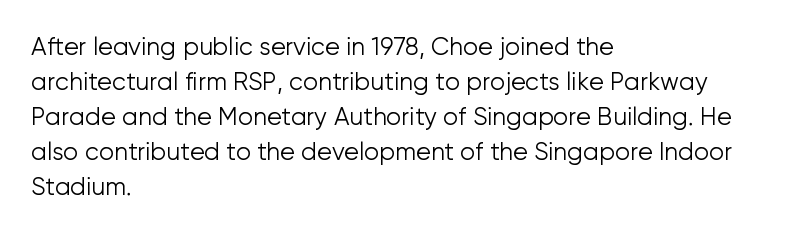
The image shows 24 px text type, upright; set left-aligned, normal line spacing (1.46x), normal letter spacing, not underlined.
